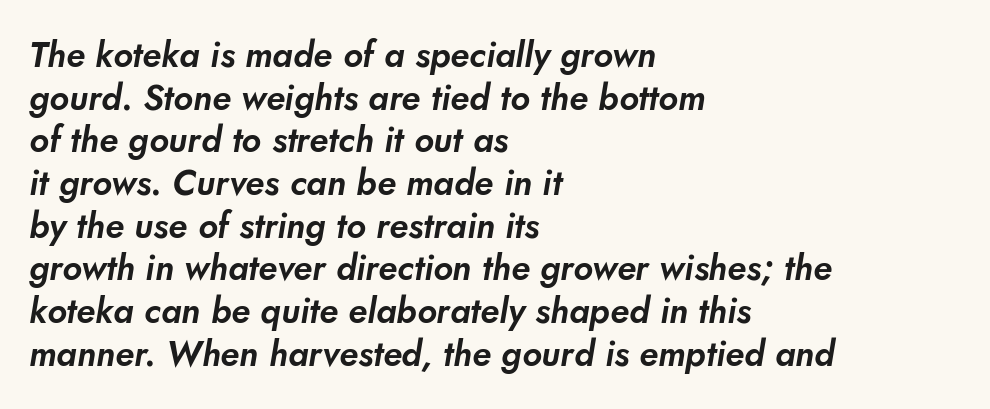
The image shows 35 px sans-serif type; set left-aligned, line spacing 1.22x, normal letter spacing, not underlined; low stroke contrast and a small x-height.
